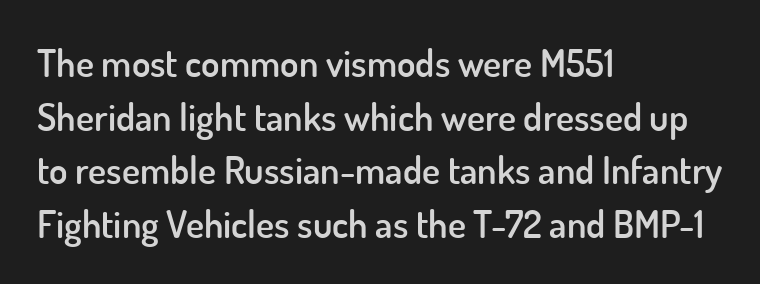
The image shows 38 px semibold sans-serif type, upright; set left-aligned, normal line spacing (1.41x), normal letter spacing, not underlined; low stroke contrast and a small x-height.
